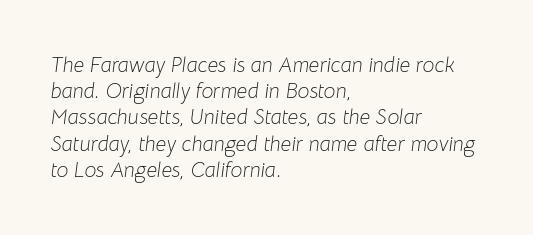
Each line starts at the same left margin while the right side varies. Looking at the ascenders, they clearly lean. A typesetter would call this leading conventional body-copy spacing. Does extra space separate the letters? No, they use regular spacing.
